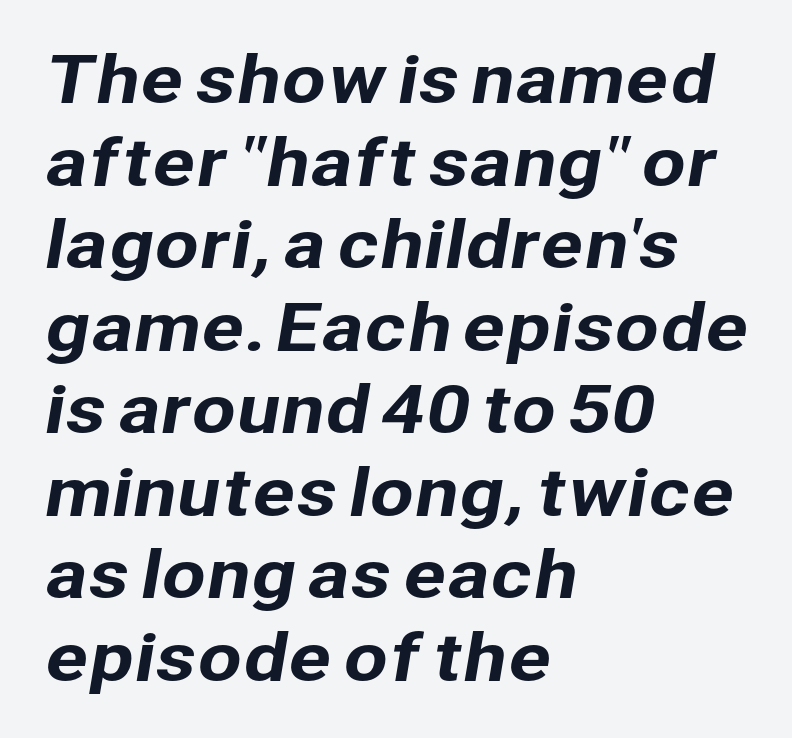
Q: Is the typeface a serif or a sans-serif typeface? A: Sans-serif.
Q: Is the text underlined? A: No.
Q: How is the paragraph aligned? A: Left-aligned.
Q: Is the spacing between letters normal or unusually wide? A: Normal.
Q: Is the spacing between lines tight, normal or loose? A: Normal.
Q: Width (condensed, normal, or wide)? A: Normal.
Q: Stroke contrast? A: Low.
Q: x-height? A: Medium.
Q: Monospaced? A: No.
